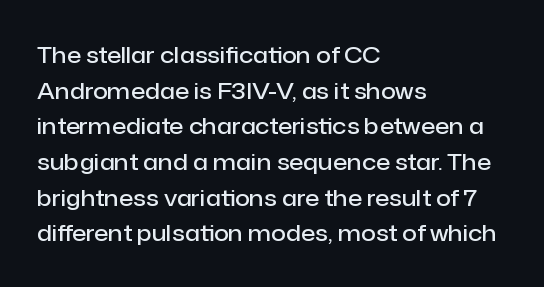
Q: Is the text bold? A: Semi-bold.
Q: Is the text italic (slanted)? A: No, it is upright.
Q: Is the text underlined? A: No.
Q: How is the paragraph aligned? A: Left-aligned.
Q: Is the spacing between letters normal or unusually wide? A: Normal.
Q: Is the spacing between lines tight, normal or loose? A: Normal.
